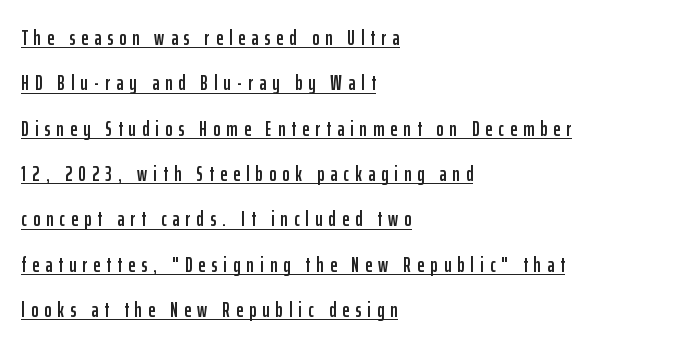
Q: Is the text italic (slanted)? A: No, it is upright.
Q: Is the text underlined? A: Yes.
Q: How is the paragraph aligned? A: Left-aligned.
Q: Is the spacing between letters normal or unusually wide? A: Unusually wide.
Q: Is the spacing between lines tight, normal or loose? A: Loose.
